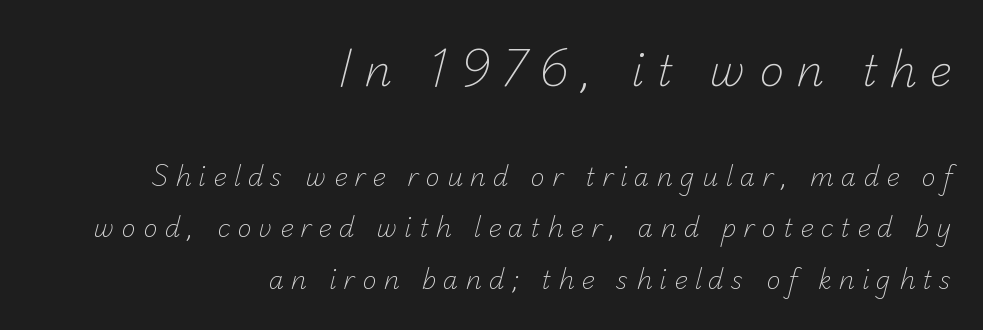
The image shows 43 px light sans-serif type; set right-aligned, loose line spacing (2.06x), unusually wide letter spacing (+0.28 em), not underlined; the first (top) block is 1.72x larger; low stroke contrast and a small x-height.
